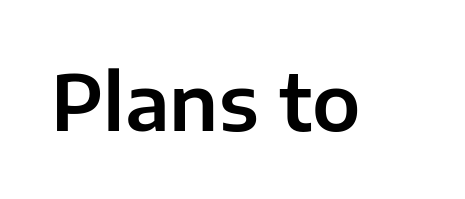
{"serif": "no", "italic": "no", "width": "normal", "stroke_contrast": "low", "x_height": "medium", "monospaced": "no", "underline": "no", "letter_spacing": "normal", "letter_spacing_em": 0.0, "glyph_px": 77}
